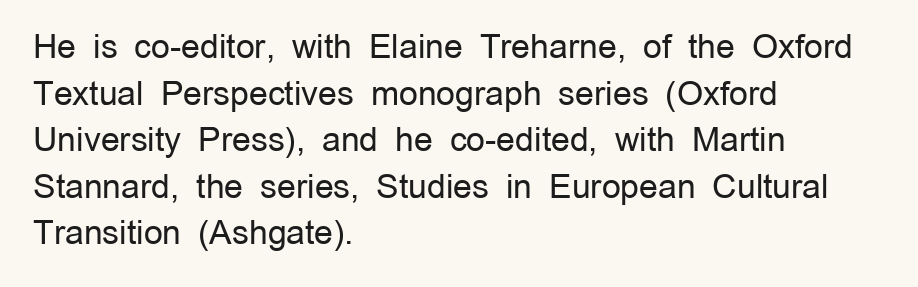
Q: Is the text bold? A: No.
Q: Is the text italic (slanted)? A: No, it is upright.
Q: Is the typeface a serif or a sans-serif typeface? A: Sans-serif.
Q: Is the text underlined? A: No.
Q: How is the paragraph aligned? A: Left-aligned.
Q: Is the spacing between letters normal or unusually wide? A: Normal.
Q: Is the spacing between lines tight, normal or loose? A: Normal.
Q: Width (condensed, normal, or wide)? A: Normal.
Q: Stroke contrast? A: Low.
Q: x-height? A: Medium.
Q: Monospaced? A: No.
